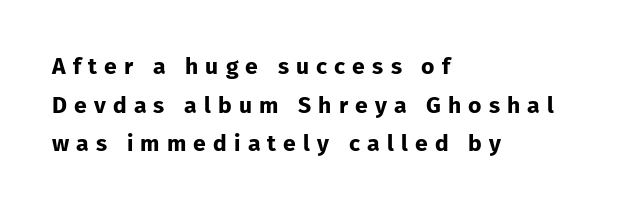
Q: Is the text bold? A: Yes.
Q: Is the text italic (slanted)? A: No, it is upright.
Q: Is the text underlined? A: No.
Q: How is the paragraph aligned? A: Left-aligned.
Q: Is the spacing between letters normal or unusually wide? A: Unusually wide.
Q: Is the spacing between lines tight, normal or loose? A: Normal.
